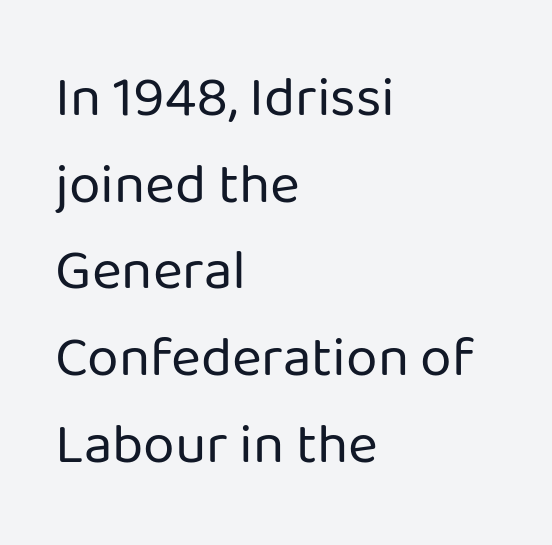
{"serif": "no", "italic": "no", "bold": "no", "weight": "regular", "width": "normal", "stroke_contrast": "low", "x_height": "medium", "monospaced": "no", "underline": "no", "align": "left", "line_spacing": "normal", "line_spacing_ratio": 1.52, "letter_spacing": "normal", "letter_spacing_em": 0.0, "glyph_px": 57}
